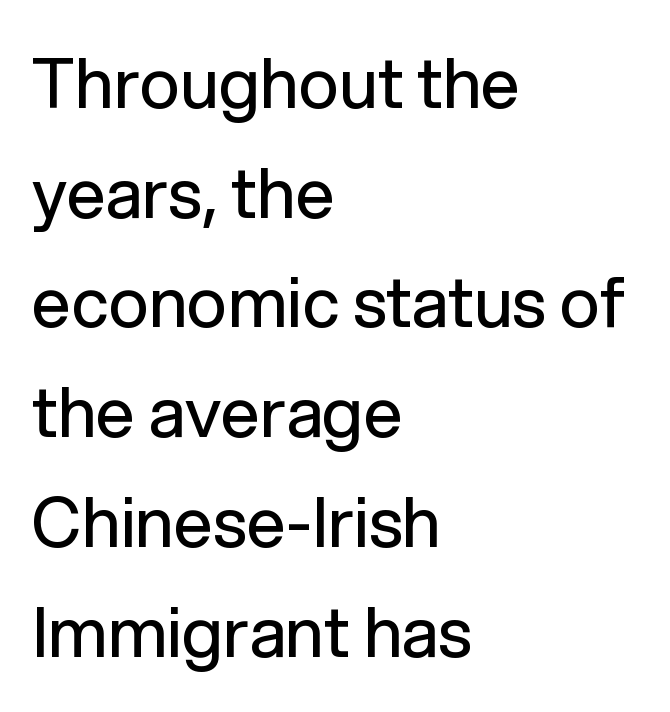
The image shows 69 px regular-weight sans-serif type, upright; set left-aligned, normal line spacing (1.59x), normal letter spacing, not underlined; low stroke contrast and a medium x-height.
